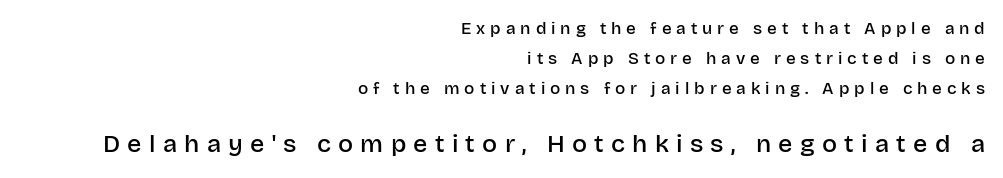
{"italic": "no", "bold": "semi", "underline": "no", "align": "right", "line_spacing_ratio": 1.77, "letter_spacing": "wide", "letter_spacing_em": 0.29, "larger_block": "second", "size_ratio": 1.47, "glyph_px": 25}
